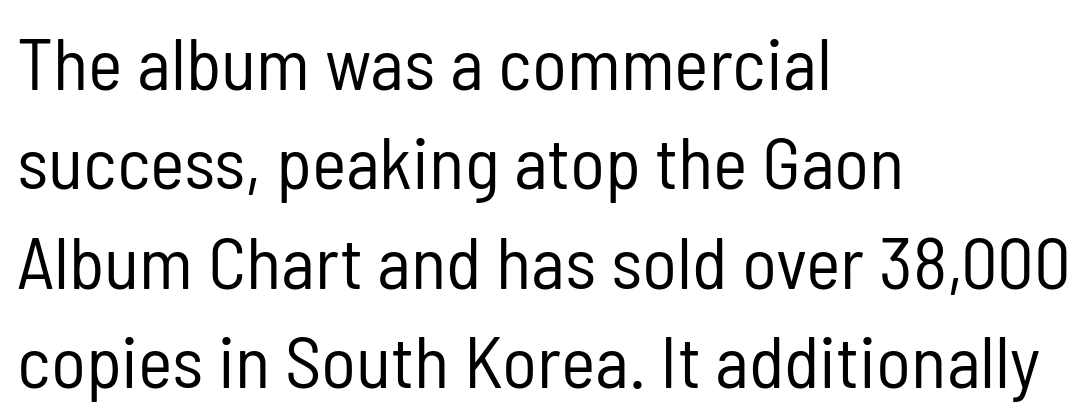
{"serif": "no", "italic": "no", "bold": "no", "weight": "regular", "width": "condensed", "stroke_contrast": "low", "x_height": "medium", "monospaced": "no", "underline": "no", "align": "left", "line_spacing": "normal", "line_spacing_ratio": 1.36, "letter_spacing": "normal", "letter_spacing_em": 0.0, "glyph_px": 73}
